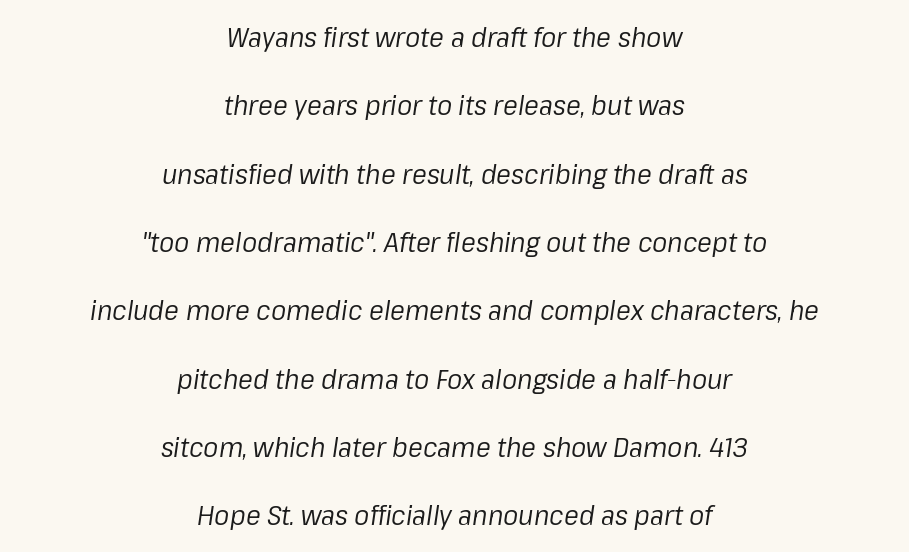
These lines are rendered in a variable-pitch font. Decoration check: the copy has no underline. Every row of glyphs is offset so its center matches the block's center. A light-to-regular cut is what we see here.
